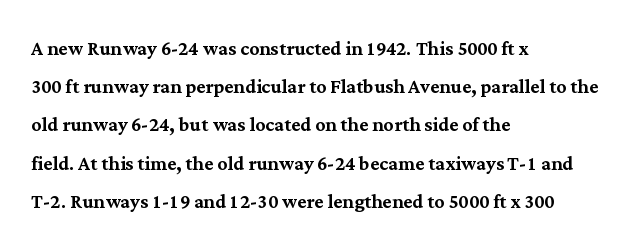
Descenders hang freely into open space. Teacher's note: observe the even left margin — that is flush-left alignment. The vertical gap from one line to the next is medium. If you drew a line through each stem, it would be perfectly vertical. The letters sit at their default tracking, neither squeezed nor spread.
